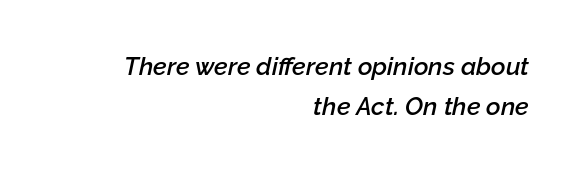
The image shows 25 px text type, italic (leaning right); set right-aligned, normal line spacing (1.6x), normal letter spacing, not underlined.
